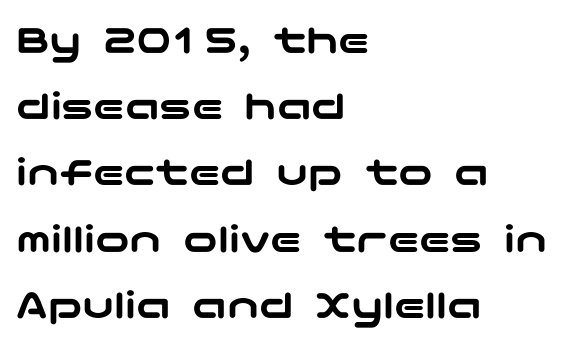
{"serif": "no", "italic": "no", "width": "wide", "stroke_contrast": "low", "x_height": "medium", "underline": "no", "align": "left", "line_spacing": "normal", "line_spacing_ratio": 1.54, "letter_spacing": "normal", "letter_spacing_em": 0.0, "glyph_px": 43}
